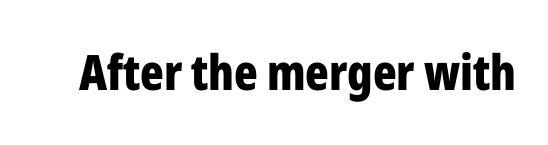
The image shows 49 px bold, condensed sans-serif type, upright; set normal letter spacing, not underlined; low stroke contrast and a medium x-height.
